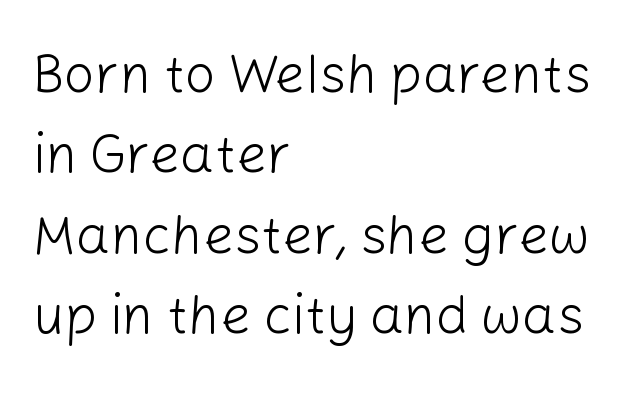
{"serif": "no", "italic": "no", "bold": "no", "weight": "light", "width": "normal", "stroke_contrast": "low", "x_height": "medium", "monospaced": "no", "underline": "no", "align": "left", "line_spacing": "normal", "line_spacing_ratio": 1.49, "letter_spacing": "normal", "letter_spacing_em": 0.0, "glyph_px": 54}
